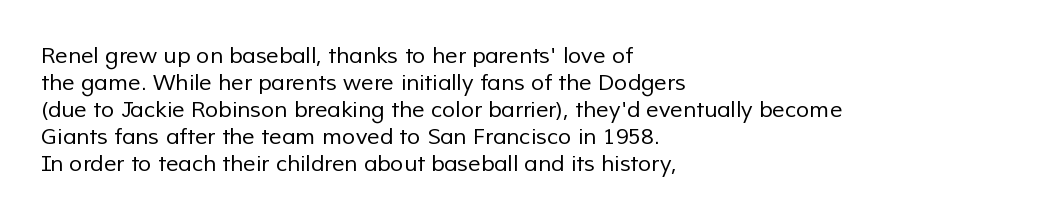
Q: Is the text bold? A: No.
Q: Is the text underlined? A: No.
Q: How is the paragraph aligned? A: Left-aligned.
Q: Is the spacing between letters normal or unusually wide? A: Normal.
